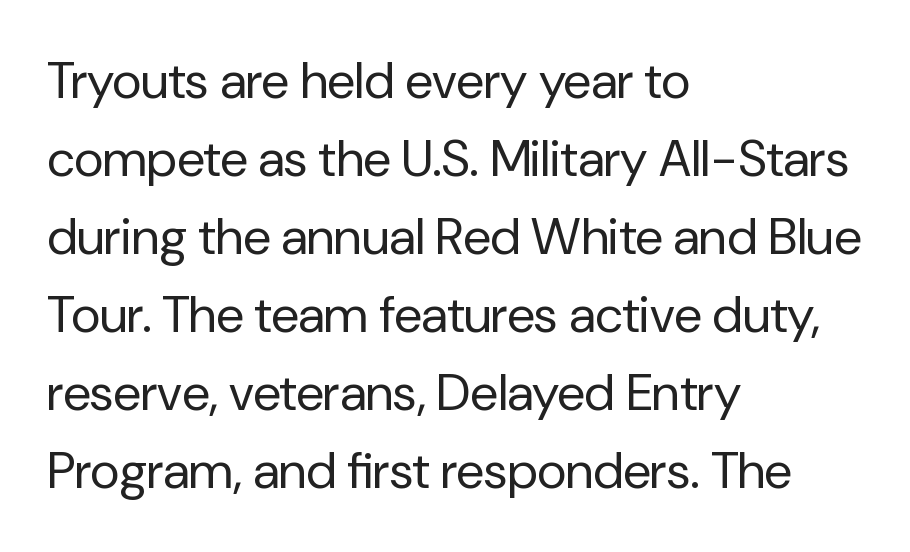
Q: Is the text bold? A: No.
Q: Is the text italic (slanted)? A: No, it is upright.
Q: Is the typeface a serif or a sans-serif typeface? A: Sans-serif.
Q: Is the text underlined? A: No.
Q: How is the paragraph aligned? A: Left-aligned.
Q: Is the spacing between letters normal or unusually wide? A: Normal.
Q: Is the spacing between lines tight, normal or loose? A: Normal.
Q: Width (condensed, normal, or wide)? A: Normal.
Q: Stroke contrast? A: Low.
Q: x-height? A: Medium.
Q: Monospaced? A: No.
